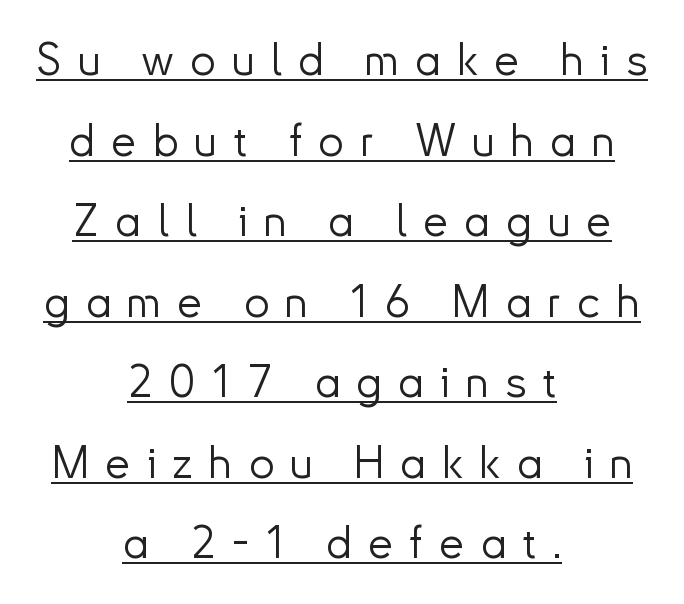
The image shows 45 px light sans-serif type, upright; set centered, line spacing 1.79x, unusually wide letter spacing (+0.36 em), underlined; low stroke contrast and a small x-height.
